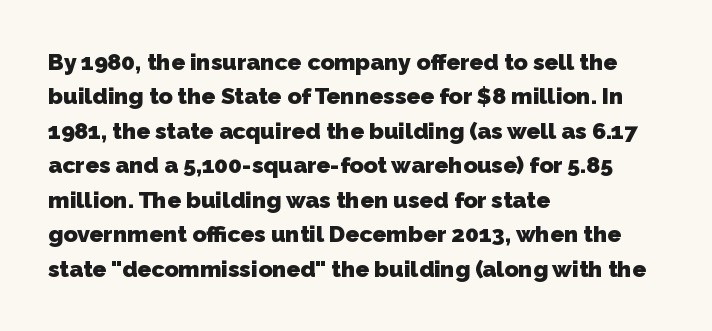
The area under the type is left untouched. Line starts are locked; line ends wander. Regarding leading, the lines here are spaced in the standard way. Heavy, bold letterforms.
